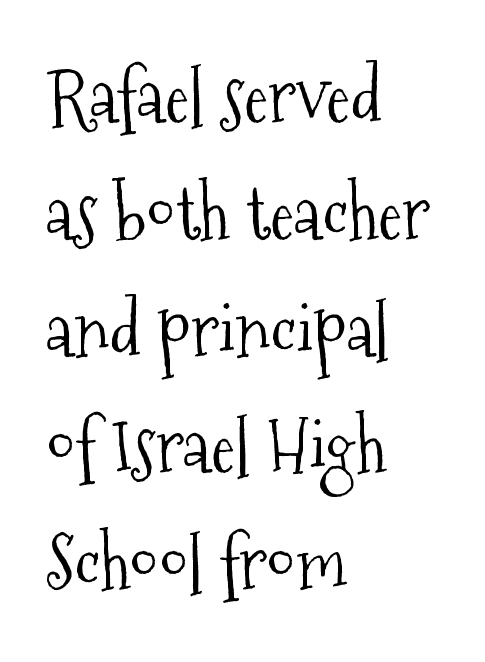
{"serif": "yes", "italic": "no", "bold": "no", "weight": "light", "width": "condensed", "stroke_contrast": "medium", "x_height": "medium", "monospaced": "no", "underline": "no", "align": "left", "line_spacing": "normal", "line_spacing_ratio": 1.6, "letter_spacing": "normal", "letter_spacing_em": 0.0, "glyph_px": 73}
